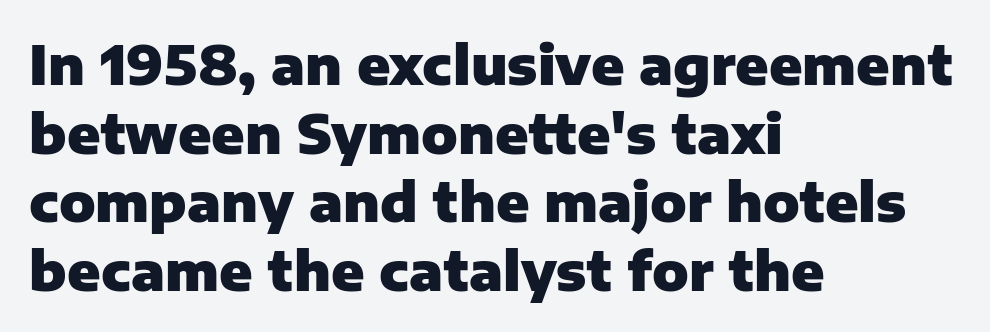
Q: Is the text bold? A: Yes.
Q: Is the text italic (slanted)? A: No, it is upright.
Q: Is the typeface a serif or a sans-serif typeface? A: Sans-serif.
Q: Is the text underlined? A: No.
Q: How is the paragraph aligned? A: Left-aligned.
Q: Is the spacing between letters normal or unusually wide? A: Normal.
Q: Is the spacing between lines tight, normal or loose? A: Normal.
Q: Width (condensed, normal, or wide)? A: Normal.
Q: Stroke contrast? A: Low.
Q: x-height? A: Medium.
Q: Monospaced? A: No.
